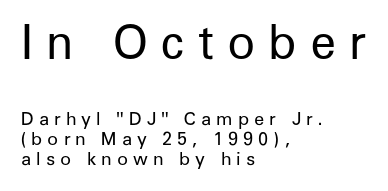
The image shows 46 px regular-weight sans-serif type, upright; set left-aligned, tight line spacing (1.13x), unusually wide letter spacing (+0.28 em), not underlined; the first (top) block is 2.56x larger; low stroke contrast and a medium x-height.
